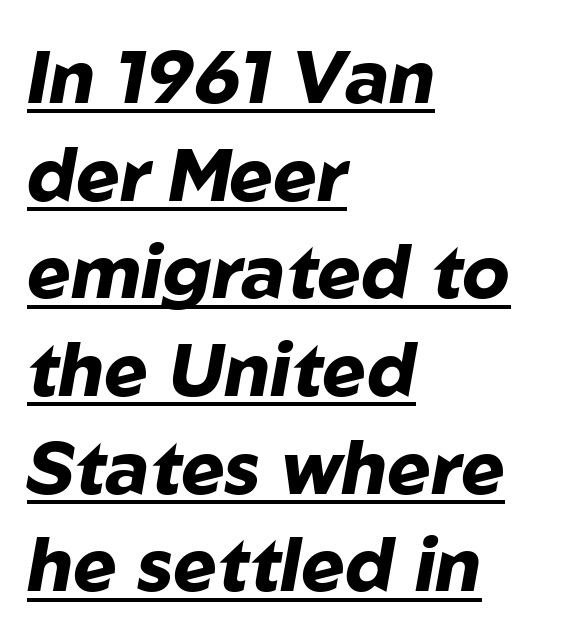
{"italic": "yes", "lean": "right", "slant_degrees": 10, "bold": "yes", "weight": "heavy", "width": "normal", "stroke_contrast": "low", "x_height": "medium", "monospaced": "no", "underline": "yes", "align": "left", "line_spacing": "normal", "line_spacing_ratio": 1.32, "letter_spacing": "normal", "letter_spacing_em": 0.0, "glyph_px": 74}
